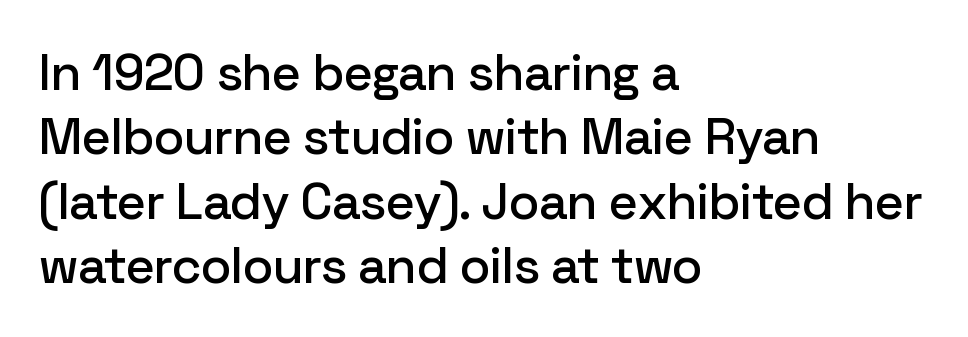
Caption: multi-line text, flush left, ragged right. The letters advance in unequal steps, a hallmark of proportional type. Notice how the stems are strictly vertical — no italics here. A clean baseline with only descenders dipping below it. The passage shown stacks its lines at a standard gap. Students, note that the glyphs here touch the page at normal intervals.
